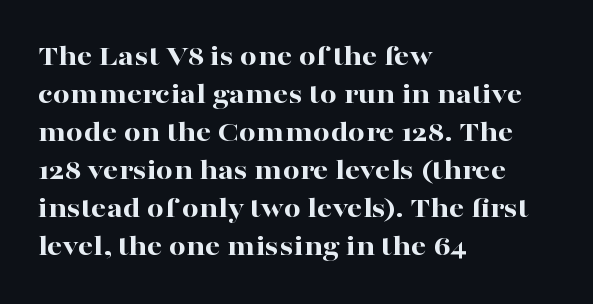
The image shows 30 px bold, wide serif type, upright; set left-aligned, normal line spacing (1.27x), normal letter spacing, not underlined; high stroke contrast and a medium x-height.
